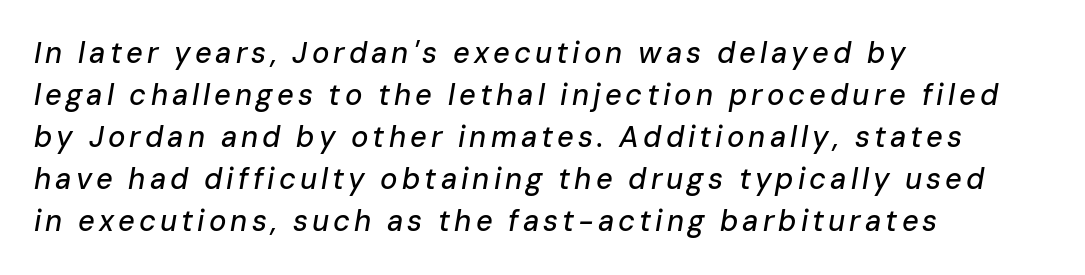
Check under the words: just untouched page. A normal amount of white space separates one row of letters from the next. The lettering tilts uniformly, giving the passage an italic look. The passage is arranged the way most books set body copy — flush left. Is this a fixed-width face? No — the glyphs have proportional, varying widths.
